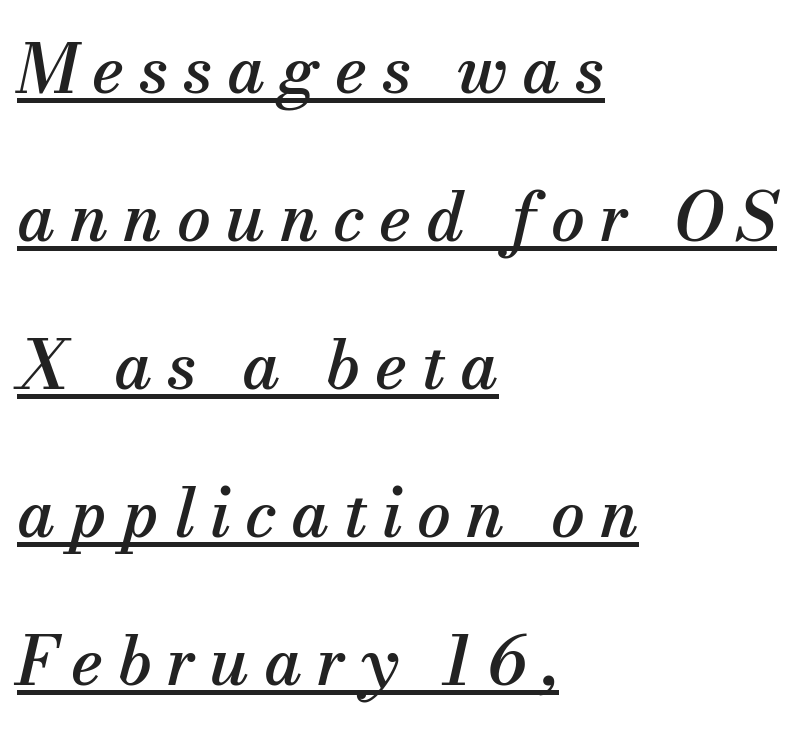
The tracking reads as deliberately expanded to a designer's eye. Looks like regular typesetting: each glyph gets only the width it needs. If you measured baseline to baseline, you'd find a long distance. Style check: oblique. The compositor pushed each line to the left boundary.
